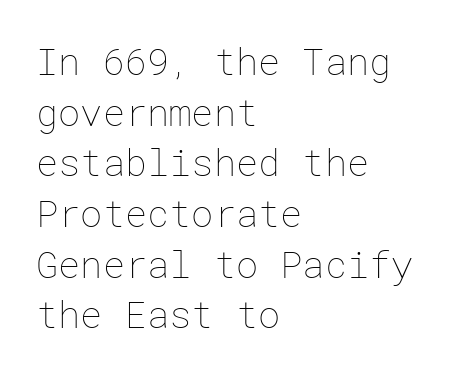
Q: Is the text bold? A: No.
Q: Is the text italic (slanted)? A: No, it is upright.
Q: Is the text underlined? A: No.
Q: How is the paragraph aligned? A: Left-aligned.
Q: Is the spacing between letters normal or unusually wide? A: Normal.
Q: Is the spacing between lines tight, normal or loose? A: Normal.
Q: Width (condensed, normal, or wide)? A: Normal.
Q: Stroke contrast? A: Low.
Q: x-height? A: Medium.
